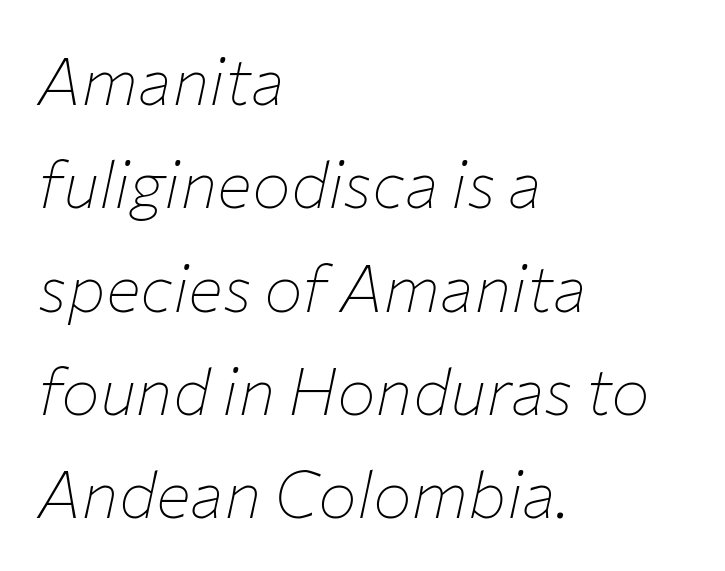
{"italic": "yes", "lean": "right", "slant_degrees": 12, "bold": "no", "weight": "thin", "width": "normal", "stroke_contrast": "low", "x_height": "medium", "monospaced": "no", "underline": "no", "align": "left", "line_spacing": "normal", "line_spacing_ratio": 1.59, "letter_spacing": "normal", "letter_spacing_em": 0.0, "glyph_px": 65}
